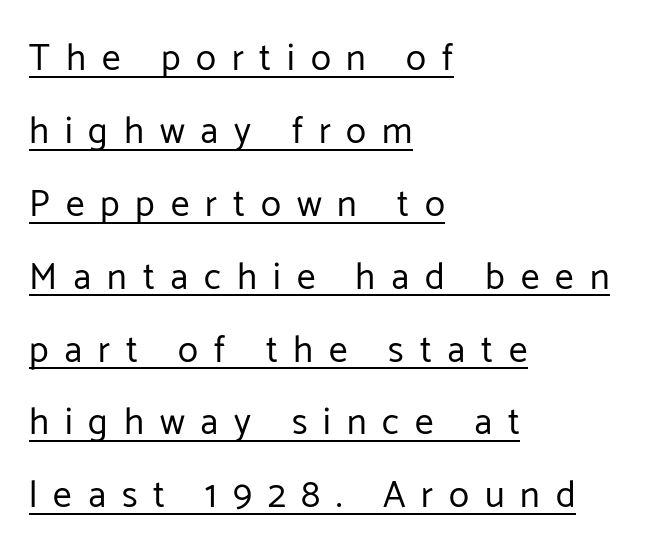
Here the designer chose a conventional face with non-uniform glyph widths. Is this a heavy cut? Hardly; it is regular or lighter. Underlining? Definitely there. Look at the bottom of the vertical strokes: they stop flat, with no serifs.
